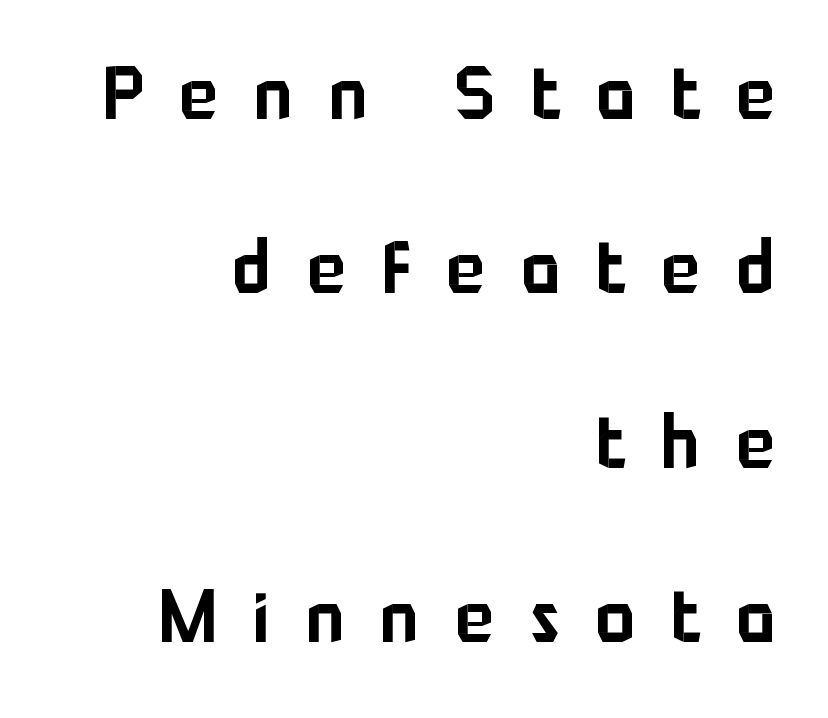
The image shows 73 px sans-serif type, upright; set right-aligned, loose line spacing (2.39x), unusually wide letter spacing (+0.49 em), not underlined; low stroke contrast and a medium x-height.
